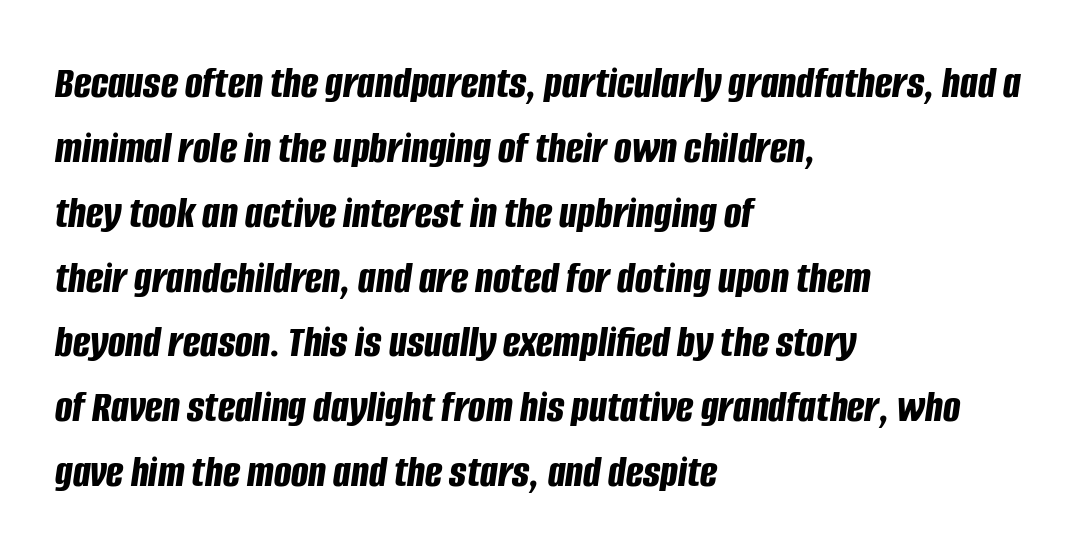
Caption: standard tracking, unaltered. Descenders are the only things crossing below the line. Summary of vertical rhythm: regular, with standard interline spacing. The passage shown is typed in a proportional face where columns would drift.
